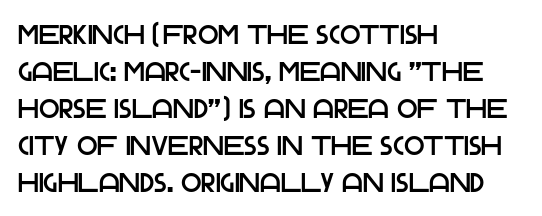
{"italic": "no", "underline": "no", "align": "left", "line_spacing": "normal", "line_spacing_ratio": 1.37, "letter_spacing": "normal", "letter_spacing_em": 0.0, "glyph_px": 27}
